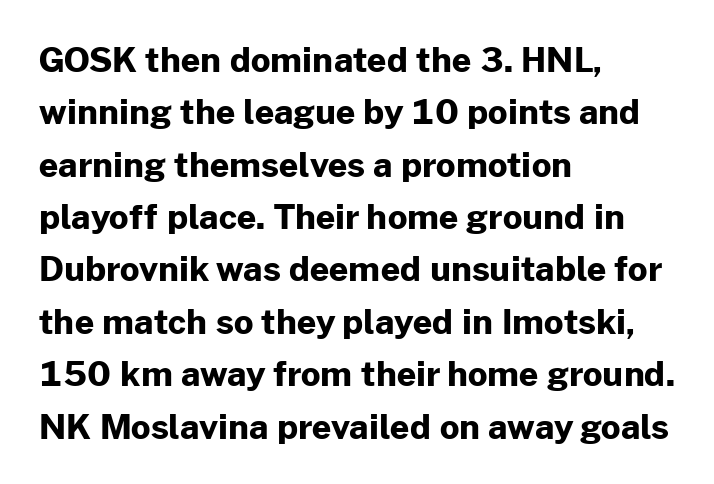
The image shows 34 px bold sans-serif type, upright; set left-aligned, normal line spacing (1.54x), normal letter spacing, not underlined; low stroke contrast and a medium x-height.
